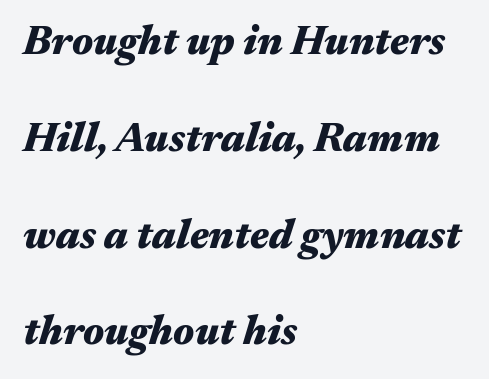
{"italic": "yes", "lean": "right", "slant_degrees": 17, "bold": "yes", "weight": "heavy", "width": "wide", "stroke_contrast": "medium", "x_height": "medium", "monospaced": "no", "underline": "no", "align": "left", "line_spacing": "loose", "line_spacing_ratio": 2.36, "letter_spacing": "normal", "letter_spacing_em": 0.0, "glyph_px": 41}
